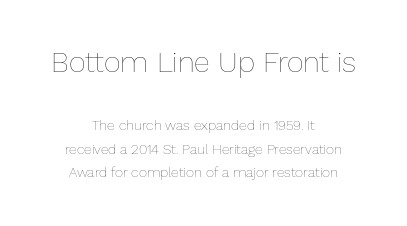
{"italic": "no", "bold": "no", "weight": "thin", "width": "normal", "stroke_contrast": "low", "x_height": "medium", "monospaced": "no", "underline": "no", "align": "center", "line_spacing": "normal", "line_spacing_ratio": 1.66, "letter_spacing": "normal", "letter_spacing_em": 0.0, "larger_block": "first", "size_ratio": 2.07, "glyph_px": 29}
